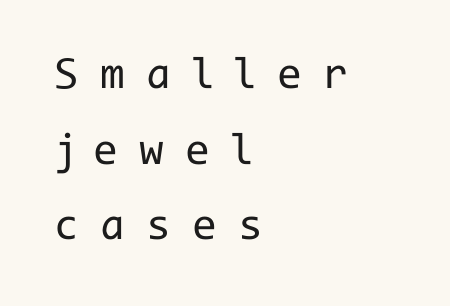
Q: Is the text bold? A: No.
Q: Is the text italic (slanted)? A: No, it is upright.
Q: Is the typeface a serif or a sans-serif typeface? A: Sans-serif.
Q: Is the text underlined? A: No.
Q: How is the paragraph aligned? A: Left-aligned.
Q: Is the spacing between letters normal or unusually wide? A: Unusually wide.
Q: Is the spacing between lines tight, normal or loose? A: Normal.
Q: Width (condensed, normal, or wide)? A: Normal.
Q: Stroke contrast? A: Low.
Q: x-height? A: Medium.
Q: Monospaced? A: Yes.
